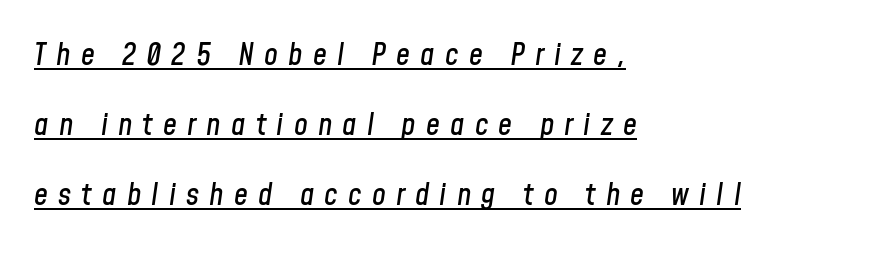
Q: Is the text italic (slanted)? A: Yes, it leans right by about 8 degrees.
Q: Is the text underlined? A: Yes.
Q: How is the paragraph aligned? A: Left-aligned.
Q: Is the spacing between letters normal or unusually wide? A: Unusually wide.
Q: Is the spacing between lines tight, normal or loose? A: Loose.
Q: Width (condensed, normal, or wide)? A: Condensed.
Q: Stroke contrast? A: Low.
Q: x-height? A: Medium.
Q: Monospaced? A: No.
